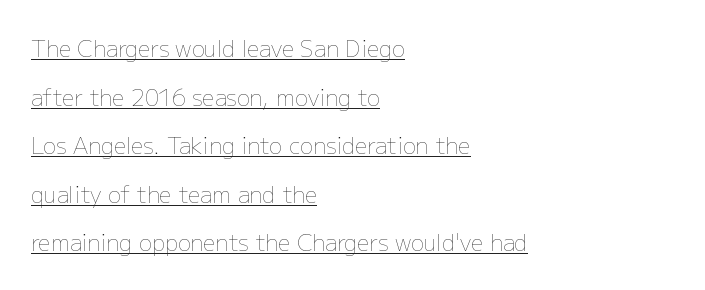
{"italic": "no", "bold": "no", "underline": "yes", "align": "left", "line_spacing": "loose", "line_spacing_ratio": 2.21, "letter_spacing": "normal", "letter_spacing_em": 0.0, "glyph_px": 22}
